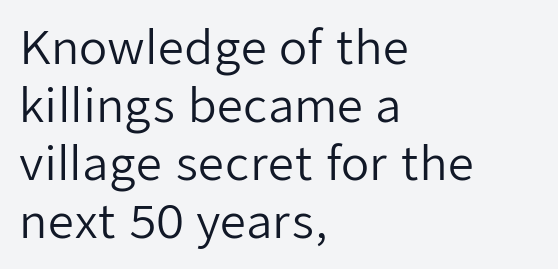
The image shows 46 px regular-weight sans-serif type, upright; set left-aligned, normal line spacing (1.26x), normal letter spacing, not underlined; low stroke contrast and a medium x-height.
